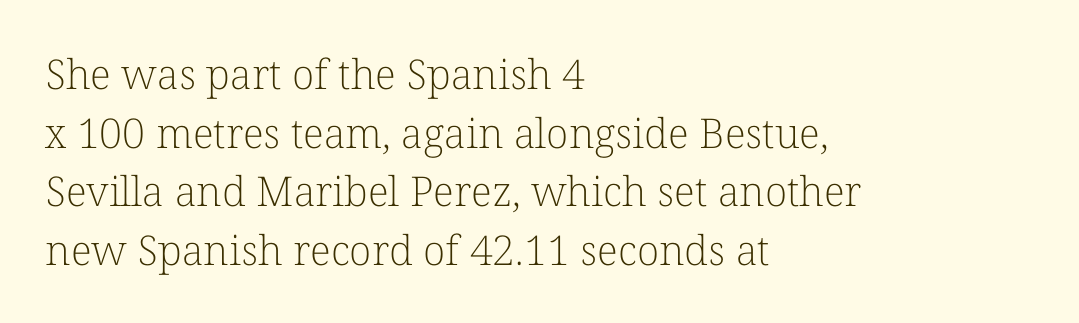
Q: Is the text bold? A: No.
Q: Is the text italic (slanted)? A: No, it is upright.
Q: Is the typeface a serif or a sans-serif typeface? A: Serif.
Q: Is the text underlined? A: No.
Q: How is the paragraph aligned? A: Left-aligned.
Q: Is the spacing between letters normal or unusually wide? A: Normal.
Q: Is the spacing between lines tight, normal or loose? A: Normal.
Q: Width (condensed, normal, or wide)? A: Normal.
Q: Stroke contrast? A: Low.
Q: x-height? A: Medium.
Q: Monospaced? A: No.
